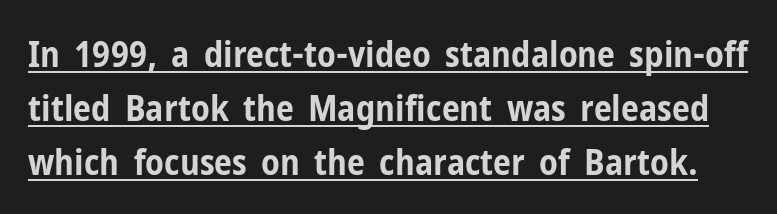
Q: Is the text bold? A: Yes.
Q: Is the text italic (slanted)? A: No, it is upright.
Q: Is the typeface a serif or a sans-serif typeface? A: Sans-serif.
Q: Is the text underlined? A: Yes.
Q: Is the spacing between letters normal or unusually wide? A: Normal.
Q: Is the spacing between lines tight, normal or loose? A: Normal.
Q: Width (condensed, normal, or wide)? A: Condensed.
Q: Stroke contrast? A: Low.
Q: x-height? A: Medium.
Q: Monospaced? A: No.
